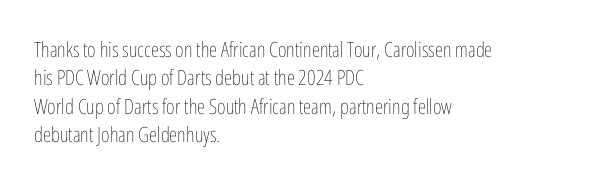
Q: Is the text bold? A: No.
Q: Is the text italic (slanted)? A: No, it is upright.
Q: Is the text underlined? A: No.
Q: How is the paragraph aligned? A: Left-aligned.
Q: Is the spacing between letters normal or unusually wide? A: Normal.
Q: Is the spacing between lines tight, normal or loose? A: Normal.
